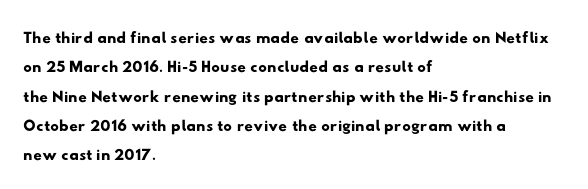
Q: Is the text underlined? A: No.
Q: How is the paragraph aligned? A: Left-aligned.
Q: Is the spacing between letters normal or unusually wide? A: Normal.
